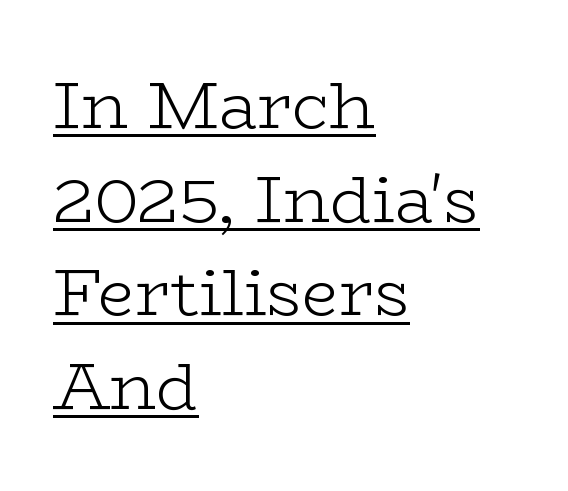
{"serif": "yes", "italic": "no", "bold": "no", "weight": "light", "width": "wide", "stroke_contrast": "low", "x_height": "medium", "monospaced": "no", "underline": "yes", "align": "left", "line_spacing": "normal", "line_spacing_ratio": 1.42, "letter_spacing": "normal", "letter_spacing_em": 0.0, "glyph_px": 66}
